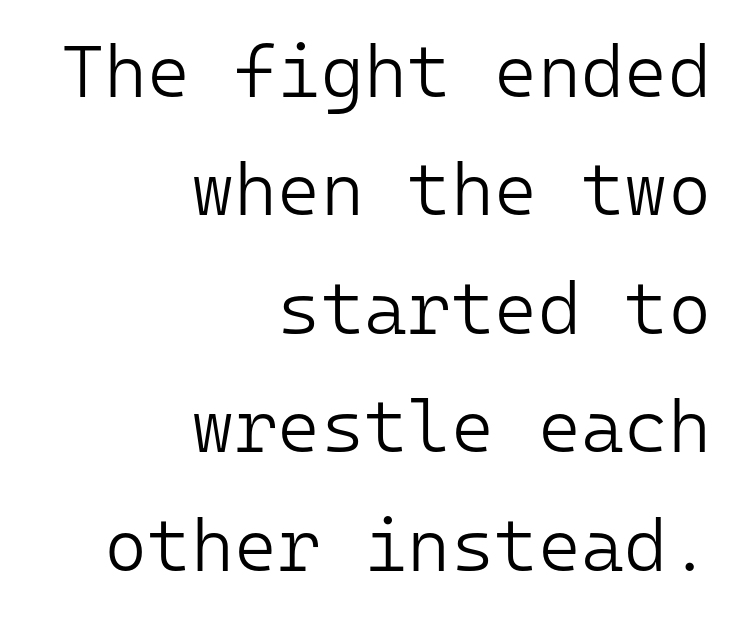
Q: Is the text bold? A: No.
Q: Is the text italic (slanted)? A: No, it is upright.
Q: Is the typeface a serif or a sans-serif typeface? A: Sans-serif.
Q: Is the text underlined? A: No.
Q: How is the paragraph aligned? A: Right-aligned.
Q: Is the spacing between letters normal or unusually wide? A: Normal.
Q: Is the spacing between lines tight, normal or loose? A: Normal.
Q: Width (condensed, normal, or wide)? A: Normal.
Q: Stroke contrast? A: Low.
Q: x-height? A: Medium.
Q: Monospaced? A: Yes.
